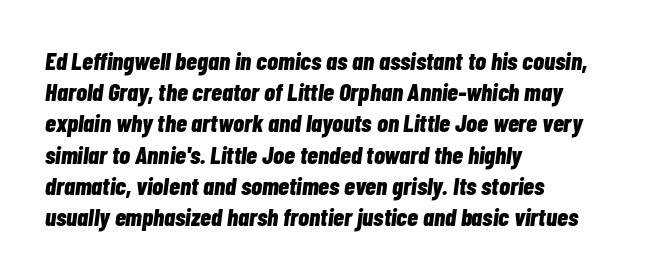
{"italic": "yes", "lean": "right", "slant_degrees": 7, "bold": "yes", "underline": "no", "align": "left", "line_spacing": "normal", "line_spacing_ratio": 1.25, "letter_spacing": "normal", "letter_spacing_em": 0.0, "glyph_px": 25}
